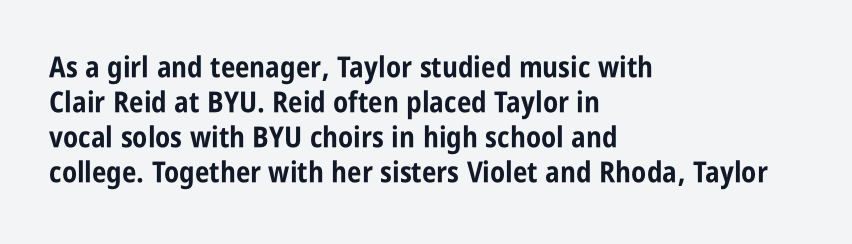
Q: Is the text bold? A: Yes.
Q: Is the text italic (slanted)? A: No, it is upright.
Q: Is the typeface a serif or a sans-serif typeface? A: Sans-serif.
Q: Is the text underlined? A: No.
Q: How is the paragraph aligned? A: Left-aligned.
Q: Is the spacing between letters normal or unusually wide? A: Normal.
Q: Width (condensed, normal, or wide)? A: Condensed.
Q: Stroke contrast? A: Low.
Q: x-height? A: Large.
Q: Monospaced? A: No.
